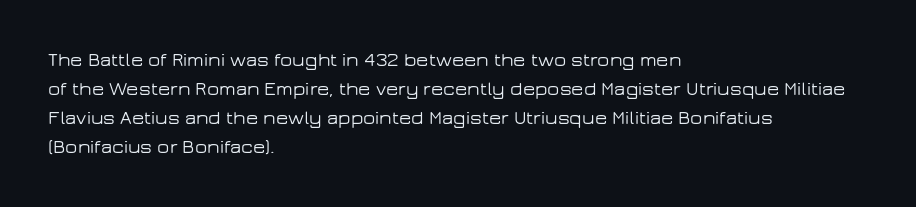
{"italic": "no", "underline": "no", "align": "left", "line_spacing": "normal", "line_spacing_ratio": 1.45, "letter_spacing": "normal", "letter_spacing_em": 0.0, "glyph_px": 20}
